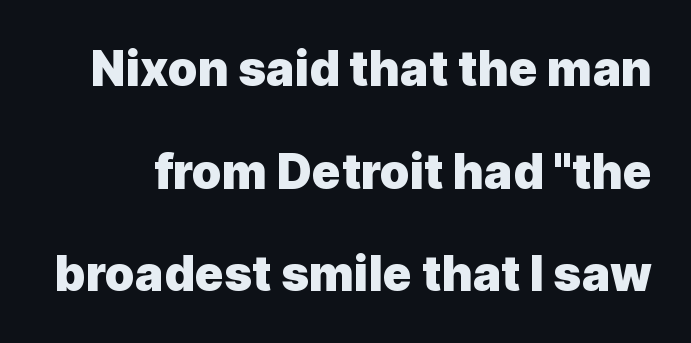
The image shows 48 px heavy sans-serif type, upright; set loose line spacing (2.14x), normal letter spacing, not underlined; a medium x-height.
